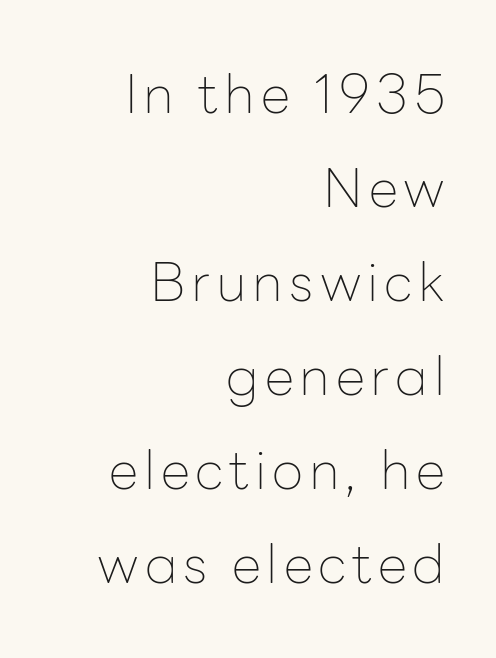
Nobody drew a line under any word here. The face used here is proportionally spaced, like ordinary book or web type. Short and long lines alike share a common ending point at right. No italicization has been applied; the sample stays upright.
